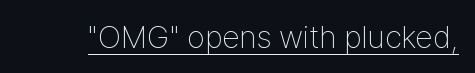
The image shows 32 px thin, condensed sans-serif type, upright; set normal letter spacing, underlined; low stroke contrast and a medium x-height.
